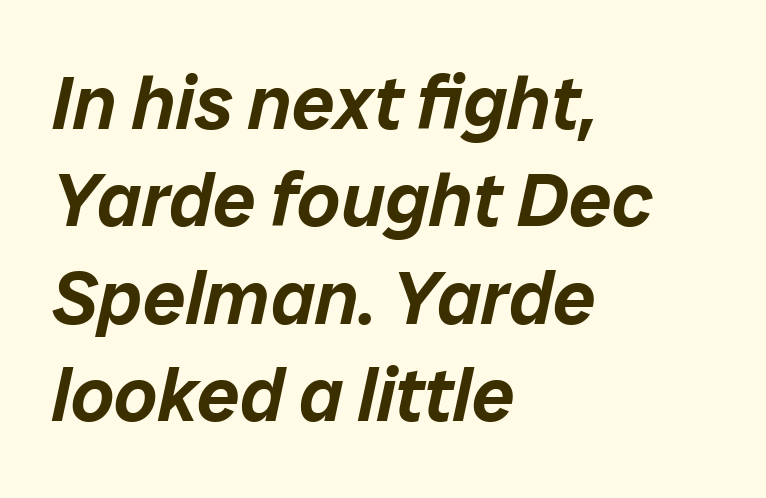
The designer left line spacing at the default. A typesetter would call this proportional, since set widths differ per character. The baseline area is clear. These lines are set flush left with a ragged right edge. Observe the lean: these are italic letterforms. There is no visible air inserted between adjacent glyphs.
